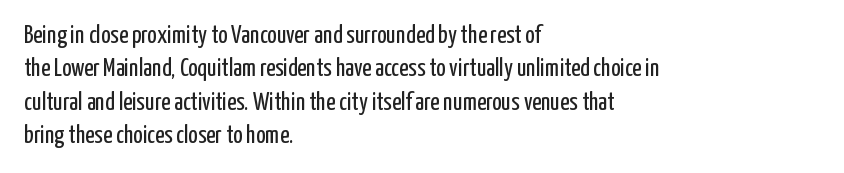
Q: Is the text bold? A: No.
Q: Is the text italic (slanted)? A: No, it is upright.
Q: Is the text underlined? A: No.
Q: How is the paragraph aligned? A: Left-aligned.
Q: Is the spacing between letters normal or unusually wide? A: Normal.
Q: Is the spacing between lines tight, normal or loose? A: Normal.
